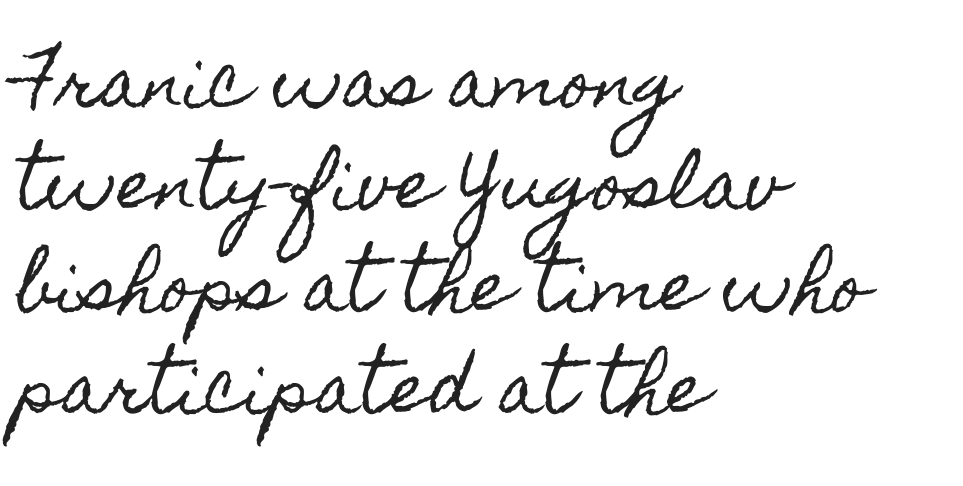
Words float on clear page, feet unadorned. Leading: standard. The letterforms sit shoulder to shoulder at normal distance. The lines in this sample share a left origin and differ only in where they stop.
